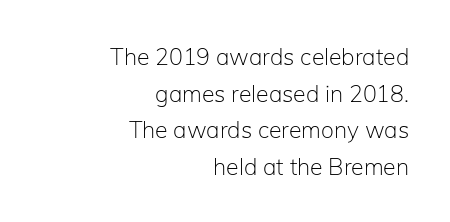
{"italic": "no", "bold": "no", "underline": "no", "align": "right", "line_spacing": "normal", "line_spacing_ratio": 1.59, "letter_spacing": "normal", "letter_spacing_em": 0.0, "glyph_px": 23}
